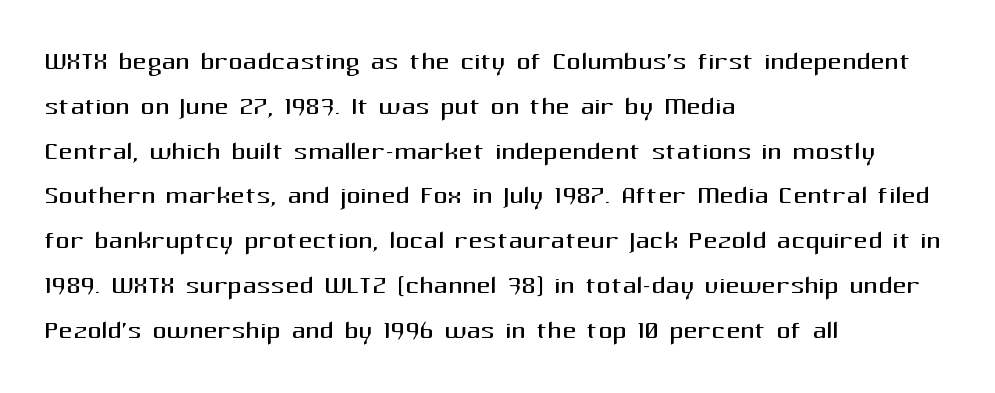
{"serif": "no", "italic": "no", "bold": "no", "weight": "regular", "width": "normal", "stroke_contrast": "medium", "x_height": "medium", "monospaced": "no", "underline": "no", "align": "left", "line_spacing": "normal", "line_spacing_ratio": 1.28, "letter_spacing": "normal", "letter_spacing_em": 0.0, "glyph_px": 35}
